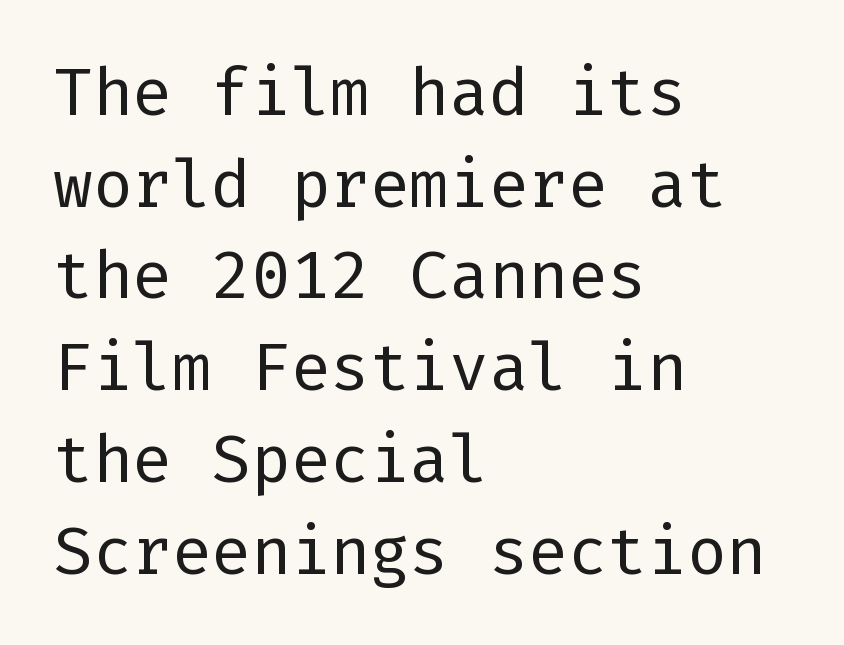
The image shows 66 px regular-weight sans-serif type, upright; set left-aligned, normal line spacing (1.39x), normal letter spacing, not underlined; low stroke contrast and a medium x-height.
